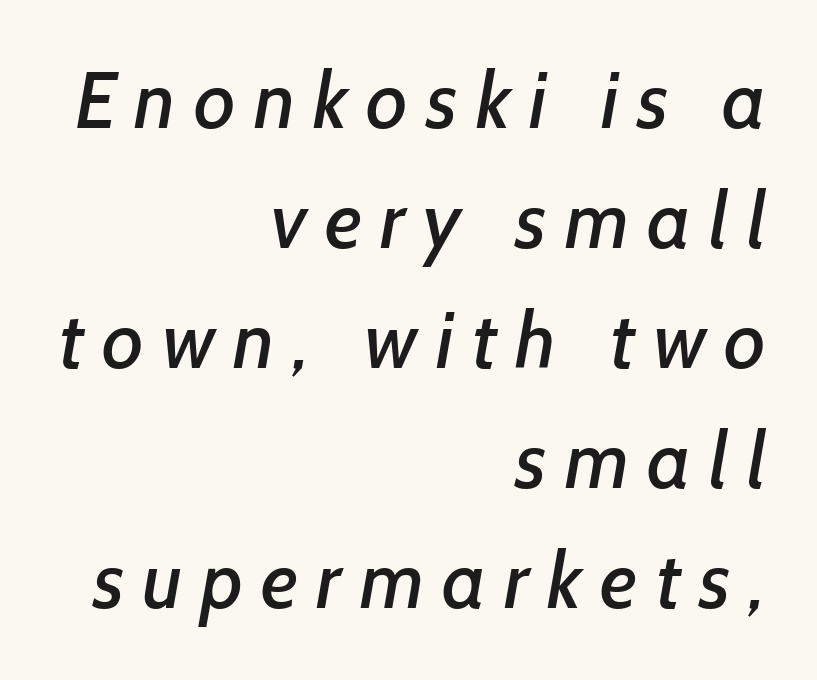
Q: Is the typeface a serif or a sans-serif typeface? A: Sans-serif.
Q: Is the text underlined? A: No.
Q: How is the paragraph aligned? A: Right-aligned.
Q: Is the spacing between letters normal or unusually wide? A: Unusually wide.
Q: Is the spacing between lines tight, normal or loose? A: Normal.
Q: Width (condensed, normal, or wide)? A: Normal.
Q: Stroke contrast? A: Low.
Q: x-height? A: Medium.
Q: Monospaced? A: No.
